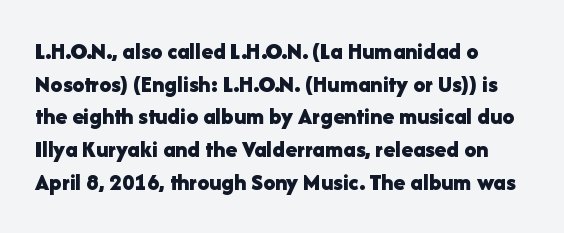
The image shows 24 px bold type, upright; set left-aligned, normal line spacing (1.36x), normal letter spacing, not underlined.
